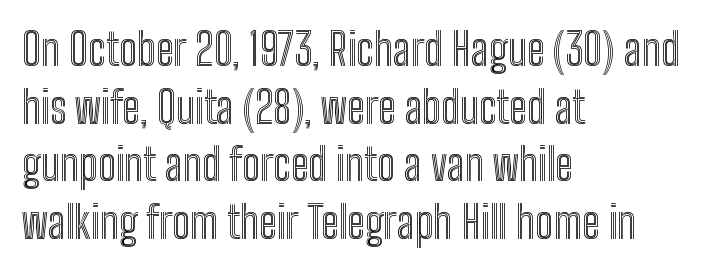
Italic? Not at all — the glyphs are vertical. Note the varied advance widths — an 'i' is clearly narrower than an 'm'. Tracking value appears to be zero — textbook default spacing. The baseline area is clear. Quick note: interline space is typical. Each line starts at the same left margin while the right side varies.
